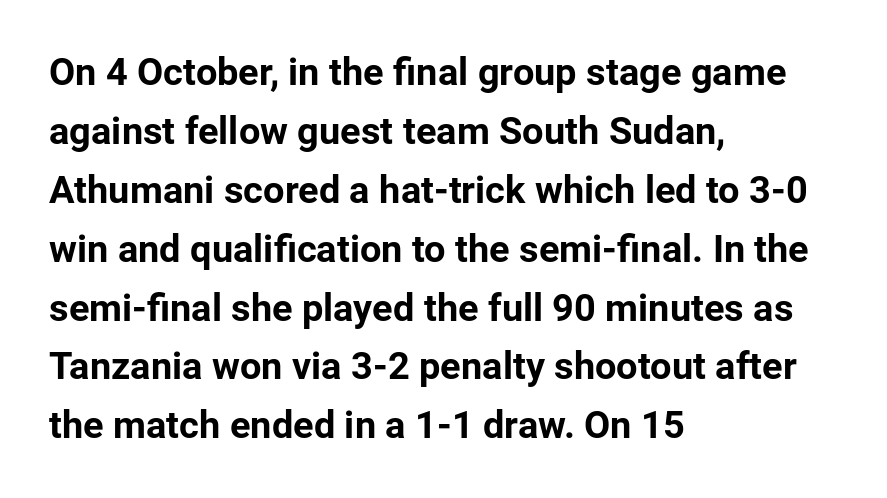
Strong, thick strokes mark this as bold type. Summary of vertical rhythm: regular, with standard interline spacing. Tall strokes in this sample are plumb rather than angled. Serif or sans? Sans — the stroke terminals are bare. Left-aligned paragraph, ragged on the right. The rendering uses natural spacing where letterforms have individual widths.
